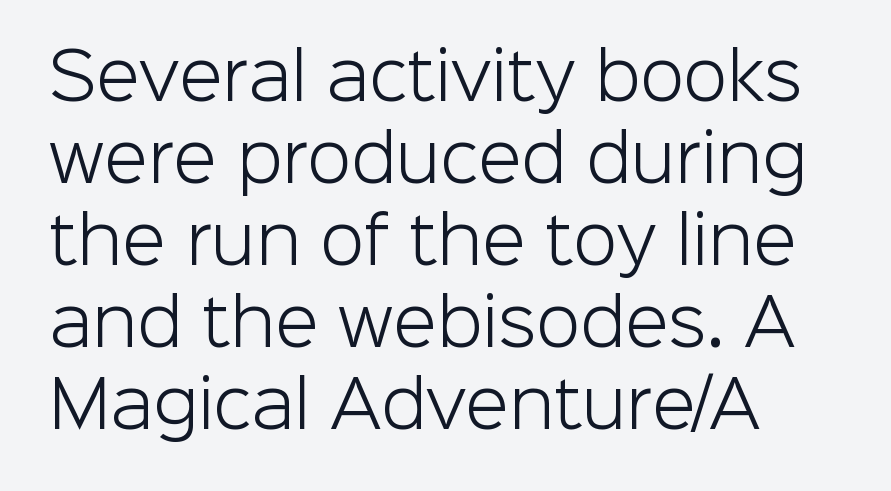
{"serif": "no", "italic": "no", "bold": "no", "weight": "light", "width": "normal", "stroke_contrast": "low", "x_height": "medium", "monospaced": "no", "underline": "no", "align": "left", "line_spacing": "normal", "line_spacing_ratio": 1.28, "letter_spacing": "normal", "letter_spacing_em": 0.0, "glyph_px": 64}
